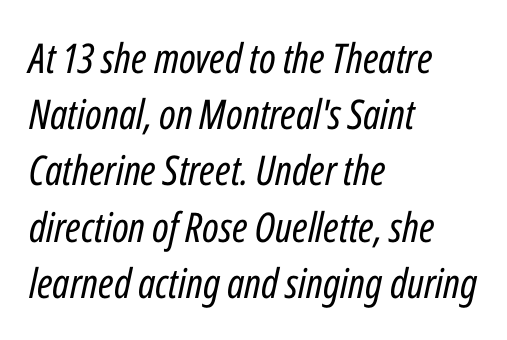
Q: Is the text bold? A: No.
Q: Is the text italic (slanted)? A: Yes, it leans right by about 12 degrees.
Q: Is the text underlined? A: No.
Q: How is the paragraph aligned? A: Left-aligned.
Q: Is the spacing between letters normal or unusually wide? A: Normal.
Q: Is the spacing between lines tight, normal or loose? A: Normal.
Q: Width (condensed, normal, or wide)? A: Condensed.
Q: Stroke contrast? A: Low.
Q: x-height? A: Medium.
Q: Monospaced? A: No.
